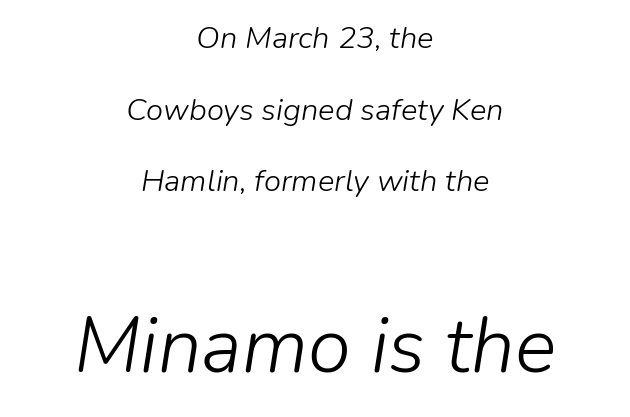
Q: Is the text bold? A: No.
Q: Is the text italic (slanted)? A: Yes, it leans right by about 9 degrees.
Q: Is the text underlined? A: No.
Q: How is the paragraph aligned? A: Centered.
Q: Is the spacing between letters normal or unusually wide? A: Normal.
Q: Is the spacing between lines tight, normal or loose? A: Loose.
Q: Which block of text is set in a larger size, the first (top) or the second (bottom)? A: The second (bottom) one.
Q: Width (condensed, normal, or wide)? A: Normal.
Q: Stroke contrast? A: Low.
Q: x-height? A: Medium.
Q: Monospaced? A: No.
